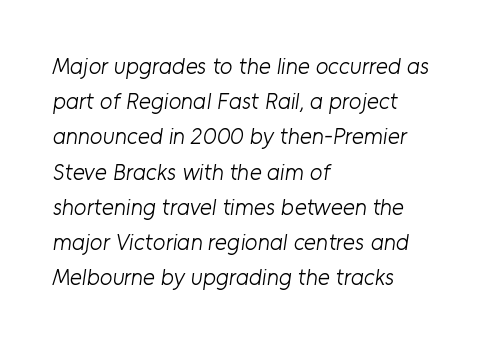
{"bold": "no", "underline": "no", "align": "left", "line_spacing": "normal", "line_spacing_ratio": 1.53, "letter_spacing": "normal", "letter_spacing_em": 0.0, "glyph_px": 23}
